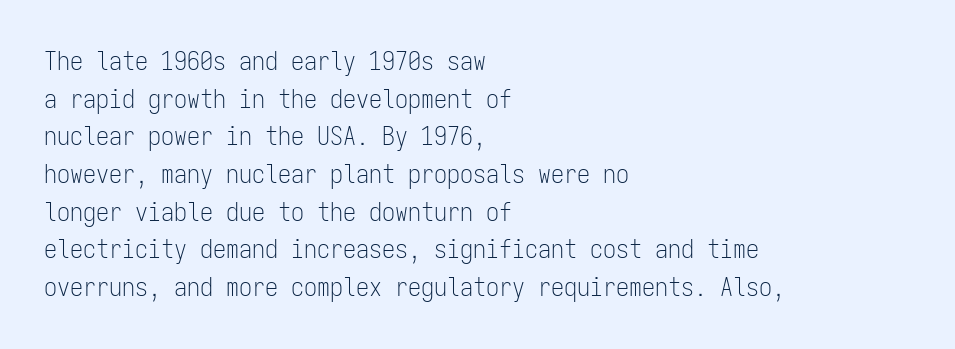
This sample is left-justified, so line endings fall wherever the words run out. Short note: letters normally spaced. These lines were composed using upright roman letters. Nothing heavy about these letters — not bold at all. The glyphs are unaccompanied by any horizontal stroke below them. Quick note: interline space is typical.
